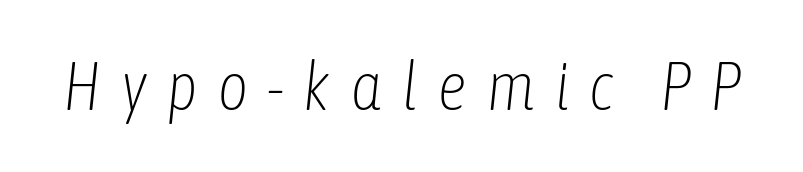
{"italic": "yes", "lean": "right", "slant_degrees": 6, "bold": "no", "weight": "light", "width": "condensed", "stroke_contrast": "low", "x_height": "medium", "monospaced": "no", "underline": "no", "letter_spacing": "wide", "letter_spacing_em": 0.27, "glyph_px": 68}
